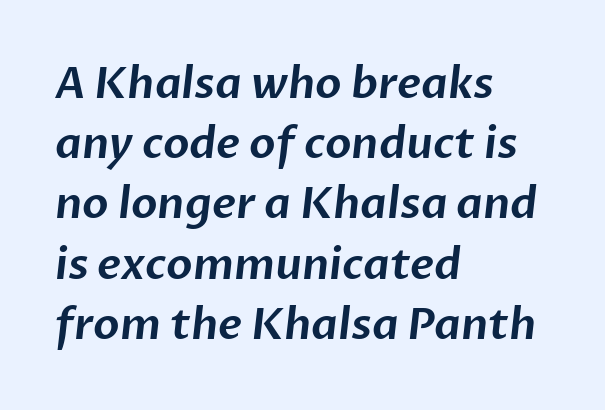
Q: Is the typeface a serif or a sans-serif typeface? A: Sans-serif.
Q: Is the text underlined? A: No.
Q: How is the paragraph aligned? A: Left-aligned.
Q: Is the spacing between letters normal or unusually wide? A: Normal.
Q: Is the spacing between lines tight, normal or loose? A: Normal.
Q: Width (condensed, normal, or wide)? A: Normal.
Q: Stroke contrast? A: Low.
Q: x-height? A: Medium.
Q: Monospaced? A: No.
